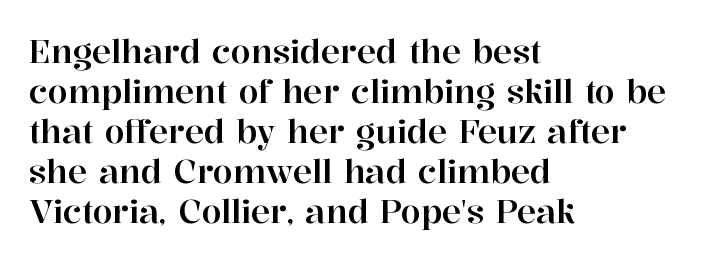
{"serif": "yes", "italic": "no", "width": "normal", "stroke_contrast": "high", "x_height": "medium", "monospaced": "no", "underline": "no", "align": "left", "line_spacing": "normal", "line_spacing_ratio": 1.25, "letter_spacing": "normal", "letter_spacing_em": 0.0, "glyph_px": 32}
